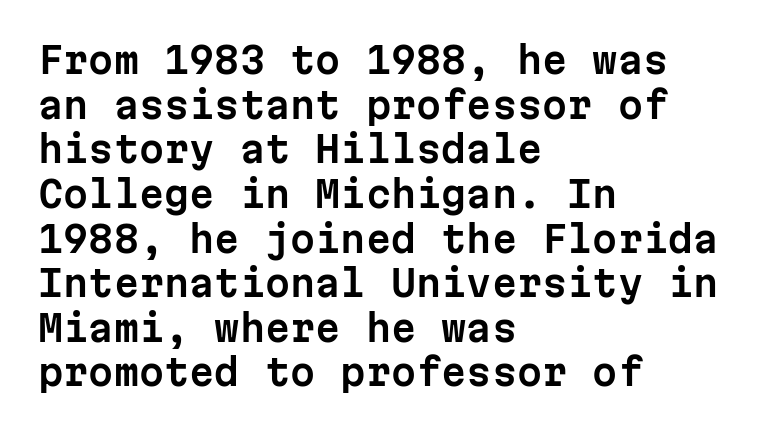
Note the uniform advance width — an 'i' takes as much space as an 'm'. Nobody touched the tracking dial on this one. Casual observation: everything's shoved over to the left. Descender tails drop into unmarked territory.
